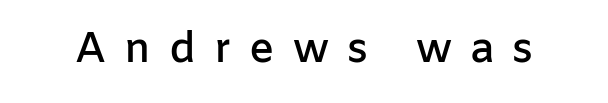
{"serif": "no", "italic": "no", "bold": "semi", "weight": "semibold", "width": "normal", "stroke_contrast": "low", "x_height": "medium", "monospaced": "no", "underline": "no", "letter_spacing": "wide", "letter_spacing_em": 0.43, "glyph_px": 42}
